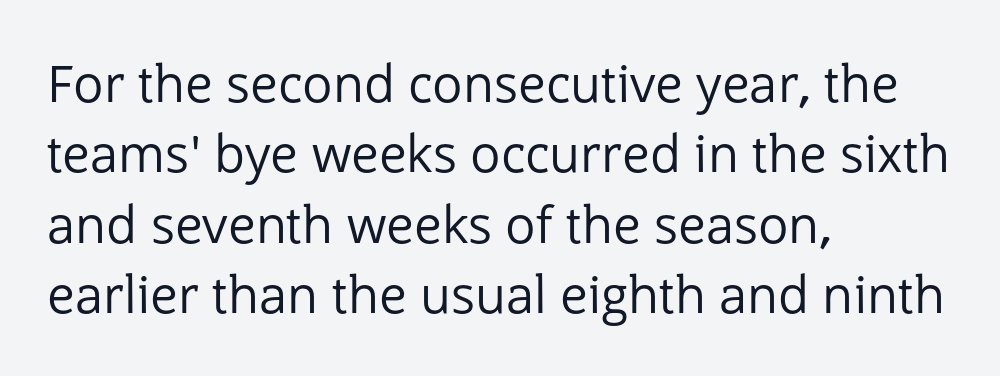
The image shows 51 px regular-weight sans-serif type, upright; set left-aligned, normal line spacing (1.38x), normal letter spacing, not underlined; low stroke contrast and a medium x-height.
